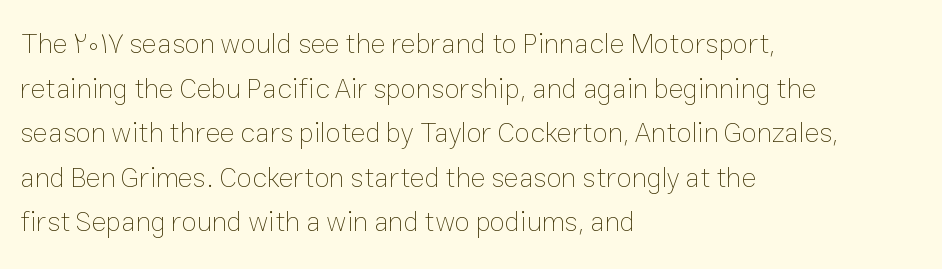
Q: Is the text bold? A: No.
Q: Is the text italic (slanted)? A: No, it is upright.
Q: Is the text underlined? A: No.
Q: How is the paragraph aligned? A: Left-aligned.
Q: Is the spacing between letters normal or unusually wide? A: Normal.
Q: Is the spacing between lines tight, normal or loose? A: Normal.
Q: Width (condensed, normal, or wide)? A: Normal.
Q: Stroke contrast? A: Low.
Q: x-height? A: Medium.
Q: Monospaced? A: No.
